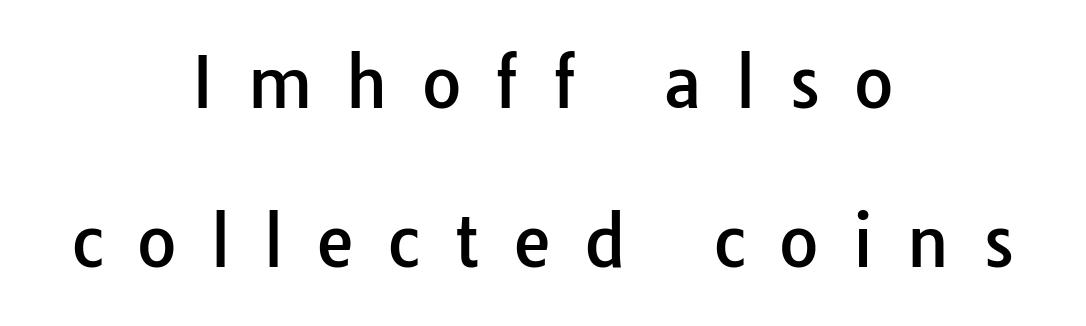
The image shows 68 px sans-serif type, upright; set centered, loose line spacing (2.34x), unusually wide letter spacing (+0.5 em), not underlined; low stroke contrast and a medium x-height.
